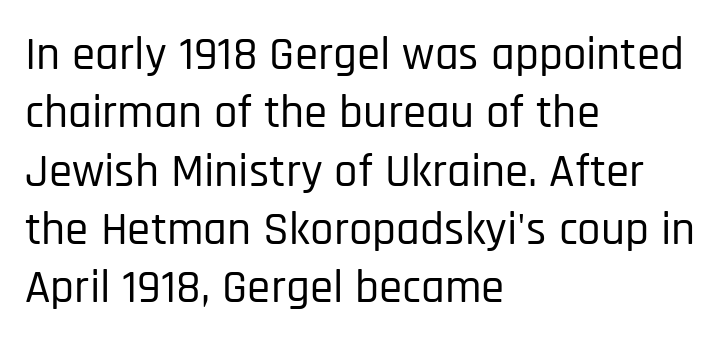
{"serif": "no", "italic": "no", "width": "condensed", "stroke_contrast": "low", "x_height": "large", "monospaced": "no", "underline": "no", "align": "left", "line_spacing_ratio": 1.24, "letter_spacing": "normal", "letter_spacing_em": 0.0, "glyph_px": 47}
